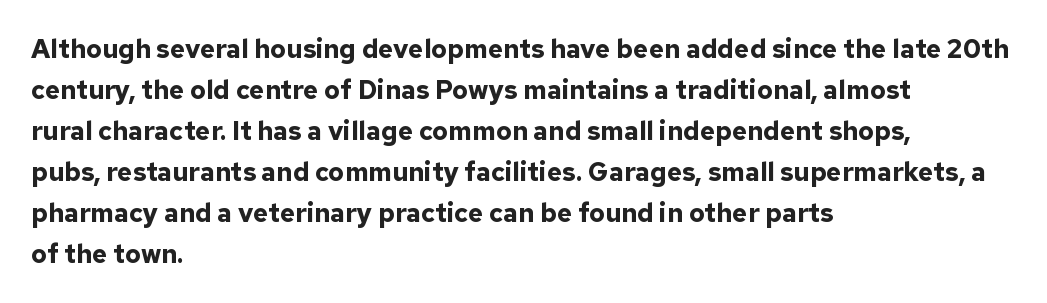
Q: Is the text bold? A: Yes.
Q: Is the text italic (slanted)? A: No, it is upright.
Q: Is the text underlined? A: No.
Q: How is the paragraph aligned? A: Left-aligned.
Q: Is the spacing between letters normal or unusually wide? A: Normal.
Q: Is the spacing between lines tight, normal or loose? A: Normal.
